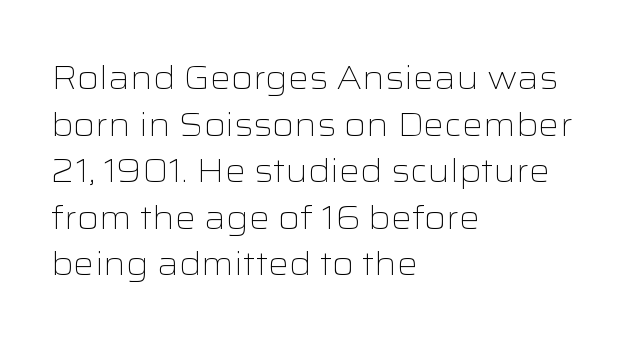
Grotesque or geometric, the face here clearly has no serifs. The space directly below the letters is spotless. Vertical strokes here are truly vertical. The tracking reads as untouched default to a designer's eye. Is this a fixed-width face? No — the glyphs have proportional, varying widths. Line beginnings align vertically; line endings do not.
